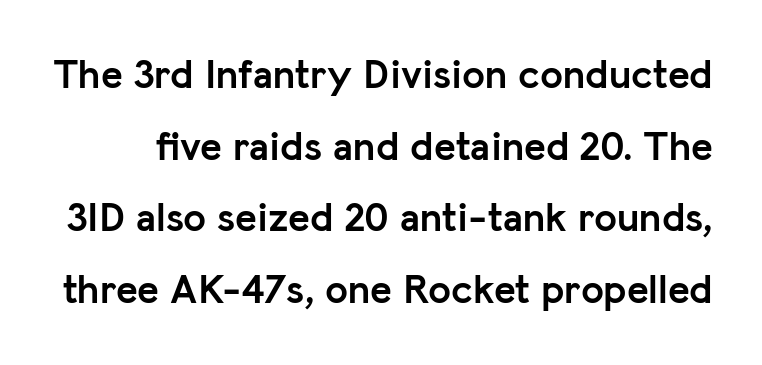
Q: Is the text bold? A: Yes.
Q: Is the text italic (slanted)? A: No, it is upright.
Q: Is the typeface a serif or a sans-serif typeface? A: Sans-serif.
Q: Is the text underlined? A: No.
Q: Is the spacing between letters normal or unusually wide? A: Normal.
Q: Width (condensed, normal, or wide)? A: Normal.
Q: Stroke contrast? A: Low.
Q: x-height? A: Medium.
Q: Monospaced? A: No.
